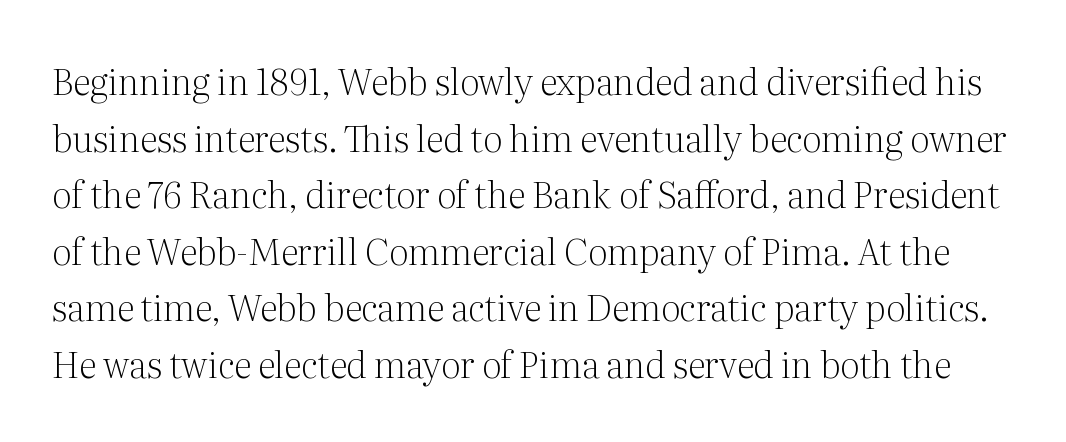
Q: Is the text bold? A: No.
Q: Is the text italic (slanted)? A: No, it is upright.
Q: Is the typeface a serif or a sans-serif typeface? A: Serif.
Q: Is the text underlined? A: No.
Q: Is the spacing between letters normal or unusually wide? A: Normal.
Q: Is the spacing between lines tight, normal or loose? A: Normal.
Q: Width (condensed, normal, or wide)? A: Normal.
Q: Stroke contrast? A: Medium.
Q: x-height? A: Medium.
Q: Monospaced? A: No.
